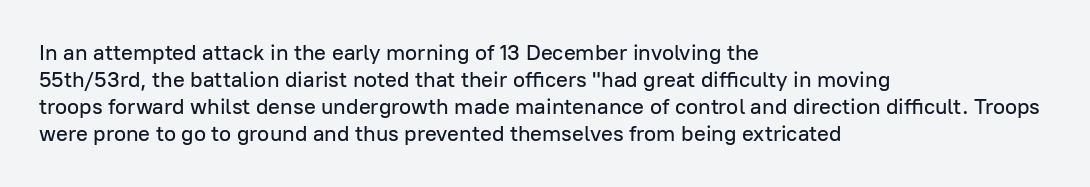
The image shows 22 px text type, upright; set left-aligned, line spacing 1.23x, normal letter spacing, not underlined.
